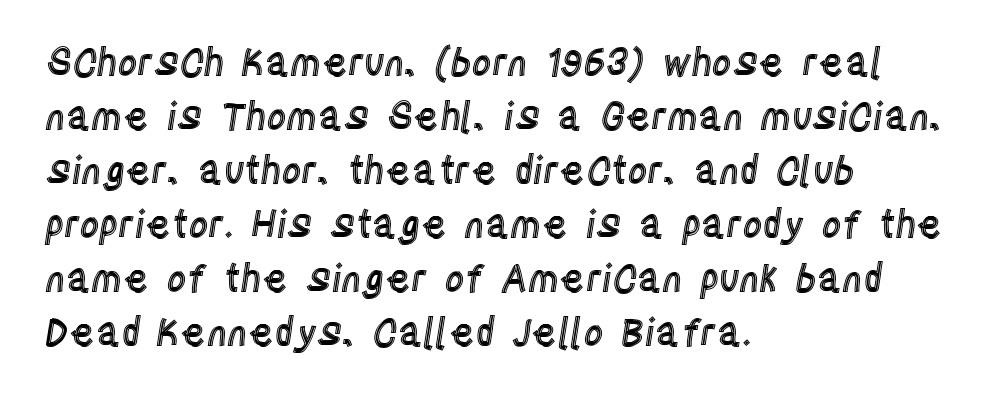
These lines keep a tight, regular rhythm from letter to letter. Quick note: interline space is typical. Just letters on the line, the space beneath them empty. These lines are set flush left with a ragged right edge.
